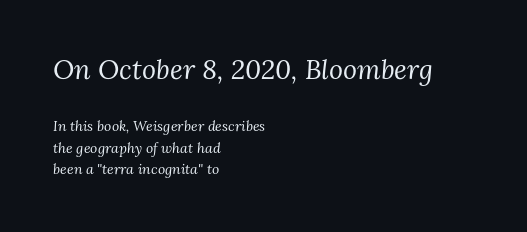
Q: Is the text bold? A: No.
Q: Is the text italic (slanted)? A: Yes, it leans right by about 3 degrees.
Q: Is the text underlined? A: No.
Q: How is the paragraph aligned? A: Left-aligned.
Q: Is the spacing between letters normal or unusually wide? A: Normal.
Q: Is the spacing between lines tight, normal or loose? A: Normal.
Q: Which block of text is set in a larger size, the first (top) or the second (bottom)? A: The first (top) one.
